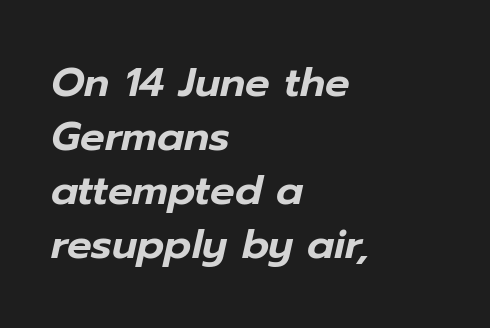
The image shows 41 px text type, italic (leaning right); set left-aligned, normal line spacing (1.32x), normal letter spacing, not underlined; low stroke contrast and a medium x-height.
